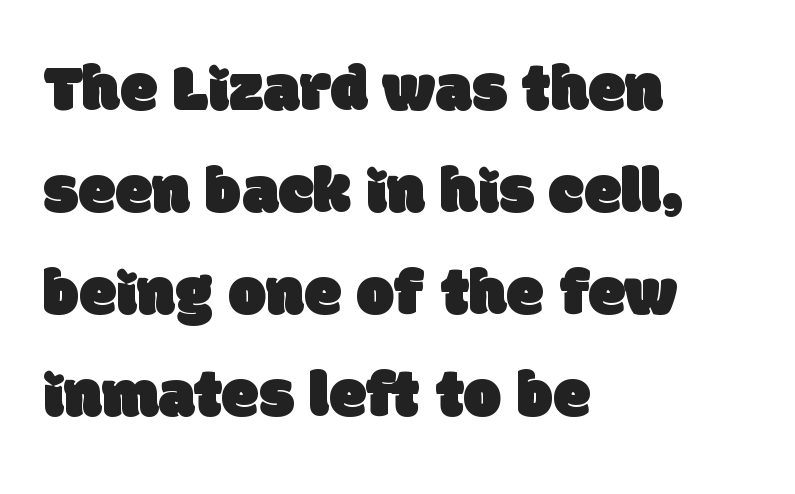
Q: Is the typeface a serif or a sans-serif typeface? A: Sans-serif.
Q: Is the text underlined? A: No.
Q: How is the paragraph aligned? A: Left-aligned.
Q: Is the spacing between letters normal or unusually wide? A: Normal.
Q: Is the spacing between lines tight, normal or loose? A: Normal.
Q: Width (condensed, normal, or wide)? A: Normal.
Q: Stroke contrast? A: Low.
Q: x-height? A: Large.
Q: Monospaced? A: No.
